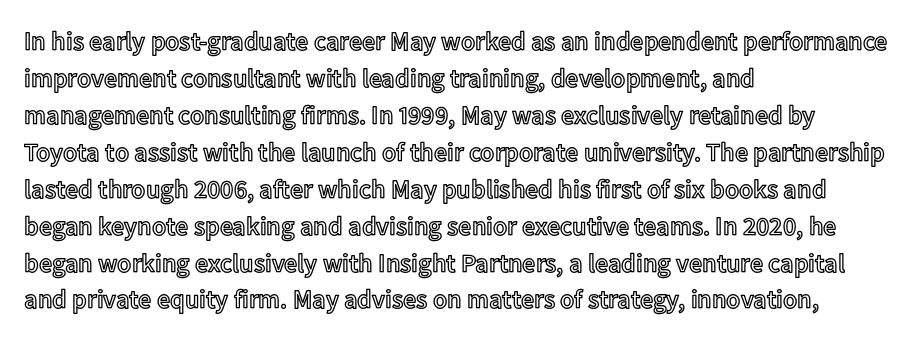
{"italic": "no", "underline": "no", "align": "left", "line_spacing": "normal", "line_spacing_ratio": 1.42, "letter_spacing": "normal", "letter_spacing_em": 0.0, "glyph_px": 26}
